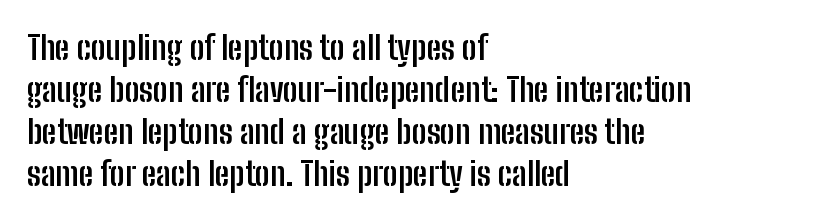
The image shows 33 px semibold, condensed sans-serif type, upright; set left-aligned, normal line spacing (1.27x), normal letter spacing, not underlined; low stroke contrast and a medium x-height.
